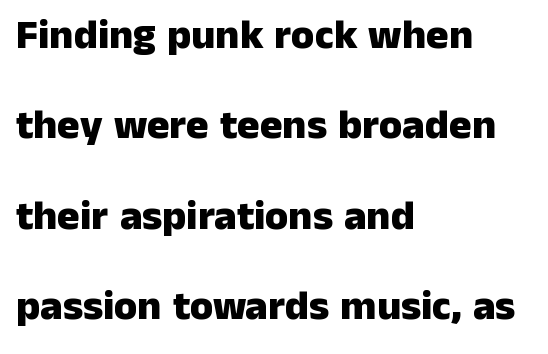
{"serif": "no", "italic": "no", "bold": "yes", "weight": "heavy", "width": "normal", "stroke_contrast": "low", "x_height": "medium", "monospaced": "no", "underline": "no", "align": "left", "line_spacing": "loose", "line_spacing_ratio": 2.15, "letter_spacing": "normal", "letter_spacing_em": 0.0, "glyph_px": 42}
